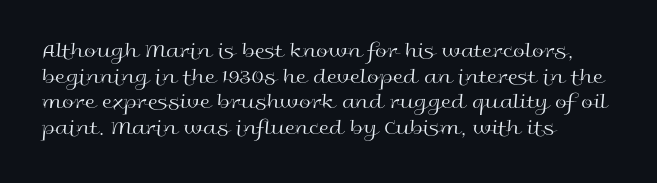
{"italic": "no", "bold": "no", "underline": "no", "align": "left", "line_spacing_ratio": 1.22, "letter_spacing": "normal", "letter_spacing_em": 0.0, "glyph_px": 21}
